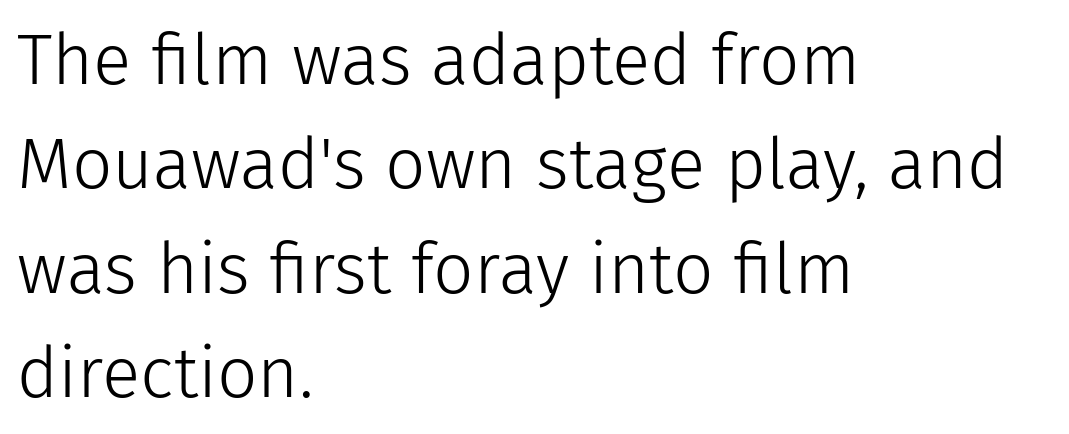
Type without underlining. All the whitespace from short lines collects on the right. This sample keeps an unexceptional amount of space between lines. This rendering employs a face without finishing strokes, i.e., a sans-serif. Is the stroke heavy? The answer is a plain regular-or-lighter. Think of a printed novel: that variable character pitch is what you see here.
